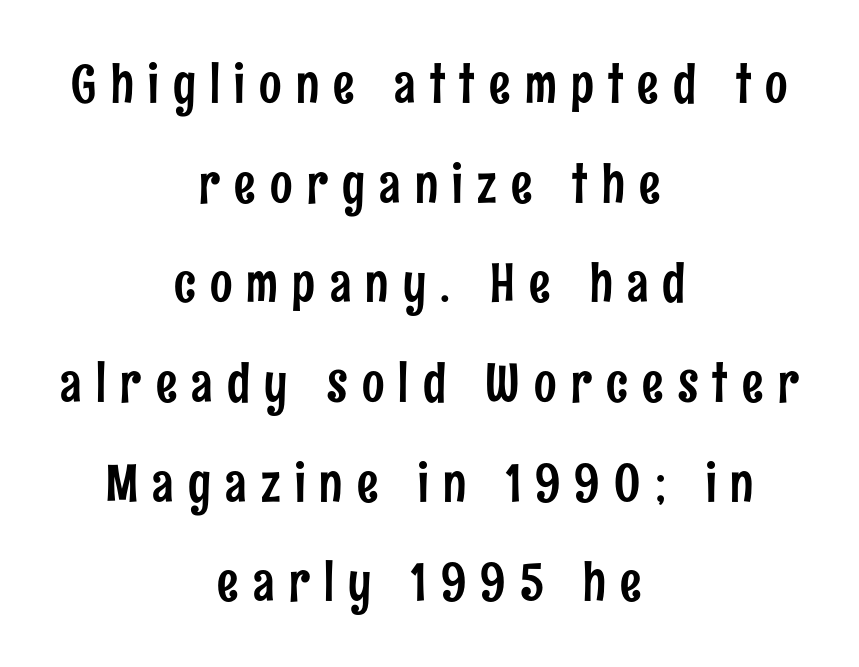
{"serif": "no", "italic": "no", "width": "condensed", "stroke_contrast": "low", "x_height": "medium", "monospaced": "no", "underline": "no", "align": "center", "line_spacing_ratio": 1.88, "letter_spacing": "wide", "letter_spacing_em": 0.27, "glyph_px": 53}
